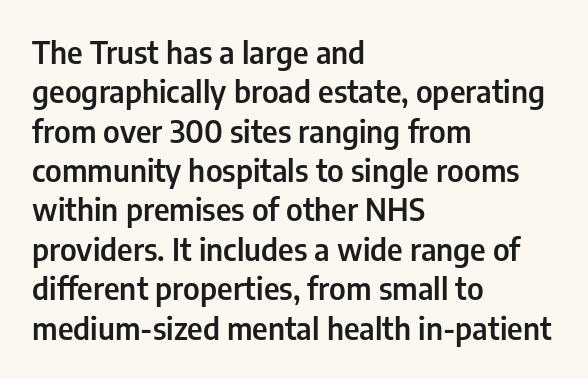
{"serif": "no", "italic": "no", "bold": "semi", "weight": "semibold", "width": "condensed", "stroke_contrast": "low", "x_height": "medium", "monospaced": "no", "underline": "no", "align": "left", "line_spacing": "normal", "line_spacing_ratio": 1.27, "letter_spacing": "normal", "letter_spacing_em": 0.0, "glyph_px": 31}
